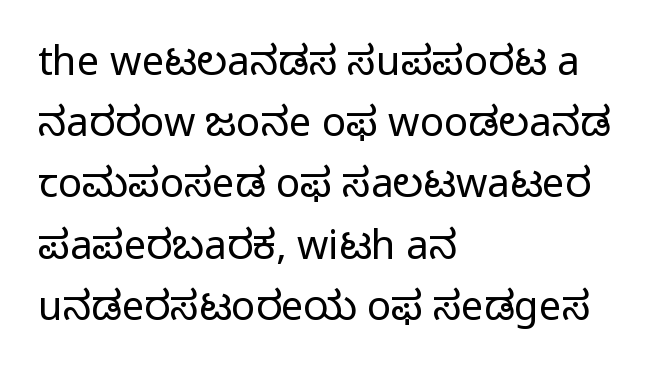
Q: Is the text bold? A: No.
Q: Is the text italic (slanted)? A: No, it is upright.
Q: Is the typeface a serif or a sans-serif typeface? A: Sans-serif.
Q: Is the text underlined? A: No.
Q: How is the paragraph aligned? A: Left-aligned.
Q: Is the spacing between letters normal or unusually wide? A: Normal.
Q: Is the spacing between lines tight, normal or loose? A: Normal.
Q: Width (condensed, normal, or wide)? A: Normal.
Q: Stroke contrast? A: Low.
Q: x-height? A: Medium.
Q: Monospaced? A: No.
